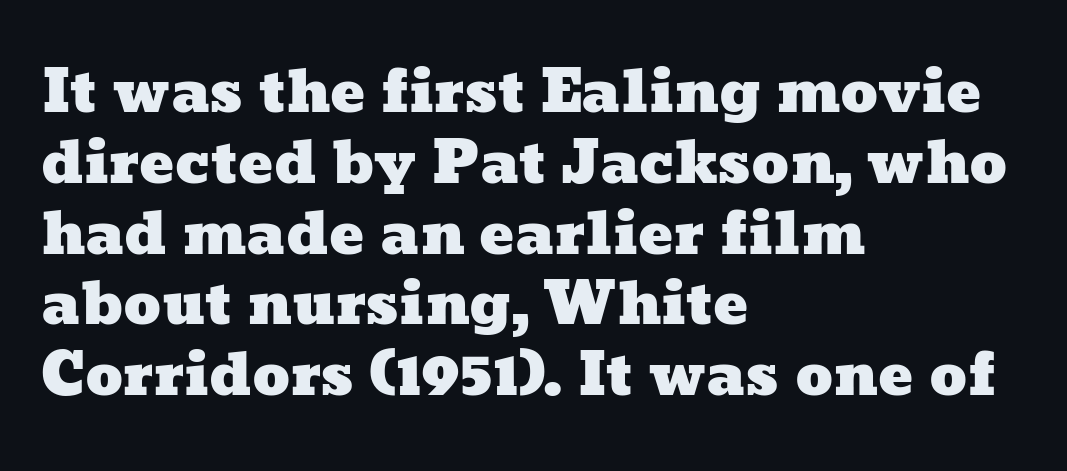
{"width": "wide", "stroke_contrast": "low", "x_height": "medium", "monospaced": "no", "underline": "no", "align": "left", "line_spacing_ratio": 1.22, "letter_spacing": "normal", "letter_spacing_em": 0.0, "glyph_px": 58}
